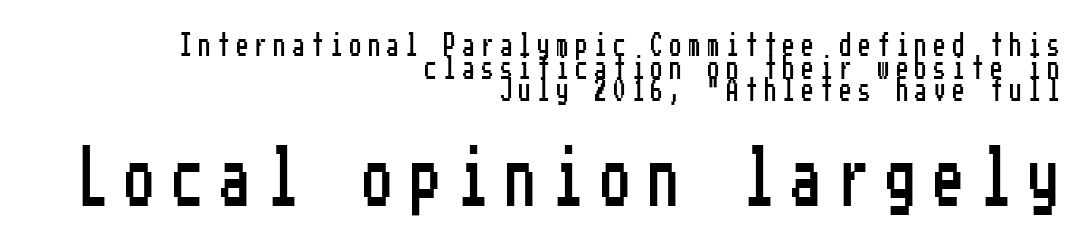
Whoever set this chose condensed vertical rhythm over breathing room. Does the type have serifs? No, each stem ends abruptly. Horizontal alignment here is rightward, an uncommon choice for prose. The words here are not underlined. The lettering holds an erect, upright posture throughout. This sample uses expanded letter spacing, leaving extra air between glyphs.
